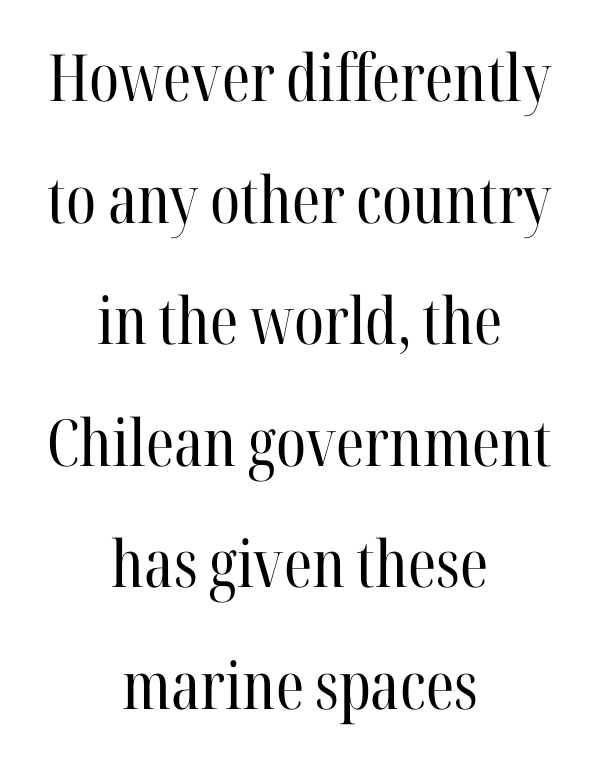
{"serif": "yes", "italic": "no", "bold": "no", "weight": "regular", "width": "condensed", "stroke_contrast": "high", "x_height": "medium", "monospaced": "no", "underline": "no", "align": "center", "line_spacing_ratio": 1.87, "letter_spacing": "normal", "letter_spacing_em": 0.0, "glyph_px": 65}
